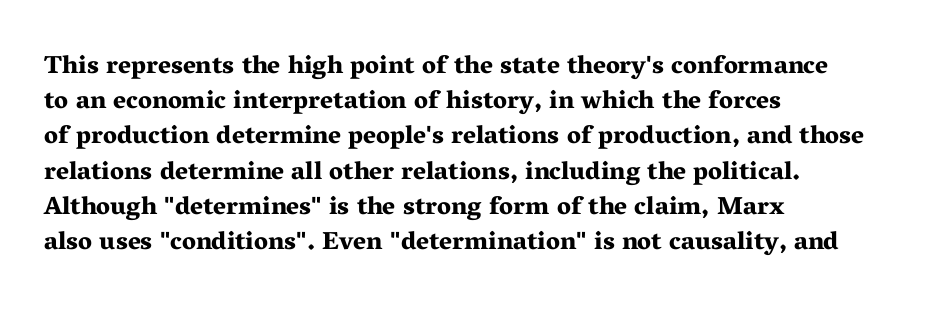
Here the glyphs are tracked normally, forming tight word shapes. Posture: upright roman. Plain, unruled lines of type. Leading matches the norm, producing a regular column.
